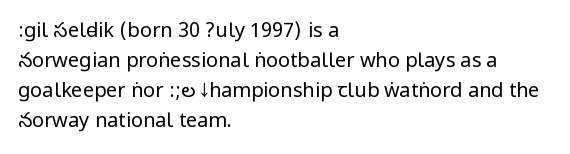
{"italic": "no", "bold": "no", "underline": "no", "align": "left", "line_spacing": "normal", "line_spacing_ratio": 1.5, "letter_spacing": "normal", "letter_spacing_em": 0.0, "glyph_px": 20}
